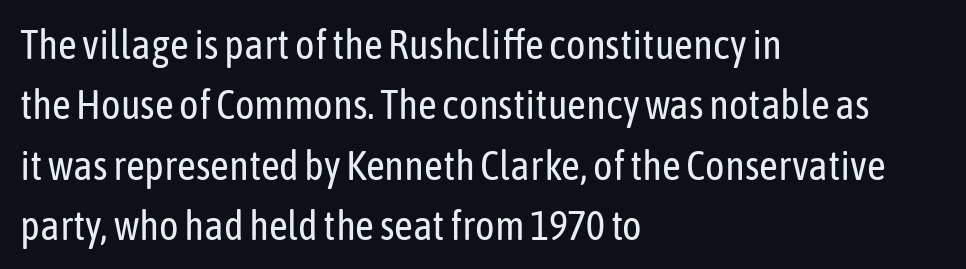
Letter spacing: default. The lettering holds an erect, upright posture throughout. How would I describe the line gaps? Plain and ordinary. The compositor pushed each line to the left boundary. The passage shown is not underscored anywhere.
